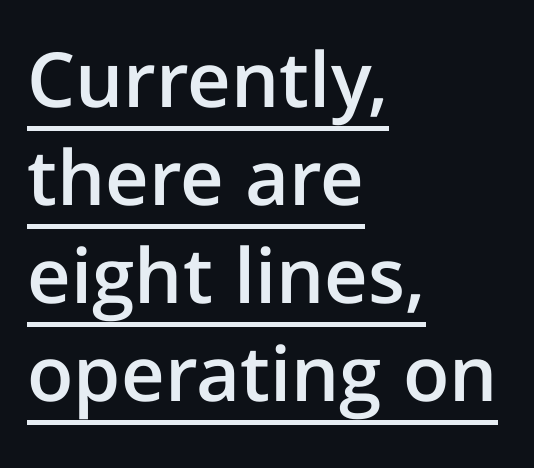
The image shows 76 px semibold sans-serif type, upright; set left-aligned, normal line spacing (1.29x), normal letter spacing, underlined; low stroke contrast and a medium x-height.
